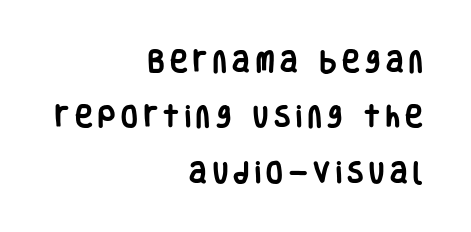
{"italic": "no", "bold": "yes", "underline": "no", "align": "right", "line_spacing": "loose", "line_spacing_ratio": 2.31, "letter_spacing": "wide", "letter_spacing_em": 0.24, "glyph_px": 24}
